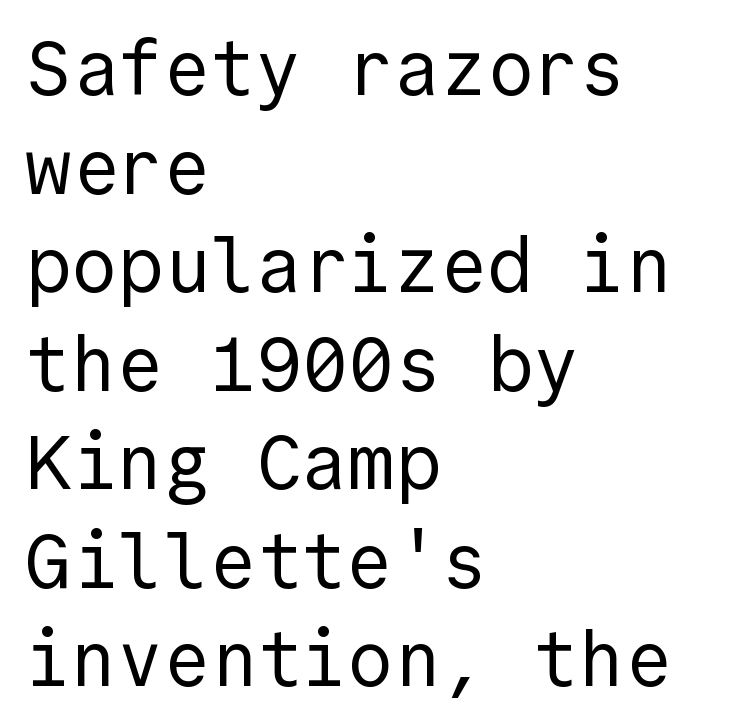
Q: Is the text bold? A: No.
Q: Is the text italic (slanted)? A: No, it is upright.
Q: Is the typeface a serif or a sans-serif typeface? A: Sans-serif.
Q: Is the text underlined? A: No.
Q: How is the paragraph aligned? A: Left-aligned.
Q: Is the spacing between letters normal or unusually wide? A: Normal.
Q: Is the spacing between lines tight, normal or loose? A: Normal.
Q: Width (condensed, normal, or wide)? A: Normal.
Q: x-height? A: Medium.
